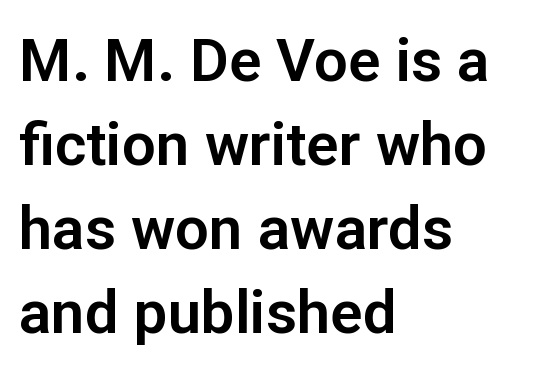
{"serif": "no", "italic": "no", "width": "normal", "stroke_contrast": "low", "x_height": "medium", "monospaced": "no", "underline": "no", "align": "left", "line_spacing": "normal", "line_spacing_ratio": 1.4, "letter_spacing": "normal", "letter_spacing_em": 0.0, "glyph_px": 60}
